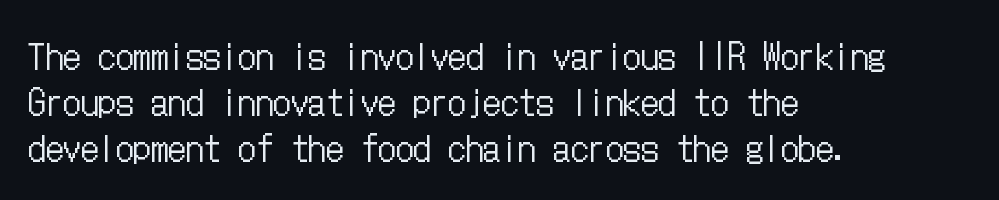
Heaviness? Minimal to ordinary, like unemphasized prose. Every character sits straight up, as roman type does. The rendering anchors every line to the left-hand side. Observe the ordinary spacing: letters are neighbours, not strangers. Descender tails drop into unmarked territory.
